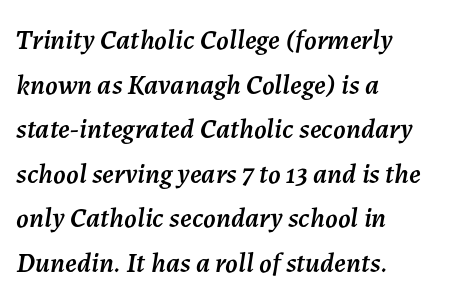
{"italic": "yes", "lean": "right", "slant_degrees": 7, "width": "normal", "stroke_contrast": "medium", "x_height": "medium", "monospaced": "no", "underline": "no", "align": "left", "line_spacing": "normal", "line_spacing_ratio": 1.59, "letter_spacing": "normal", "letter_spacing_em": 0.0, "glyph_px": 28}
